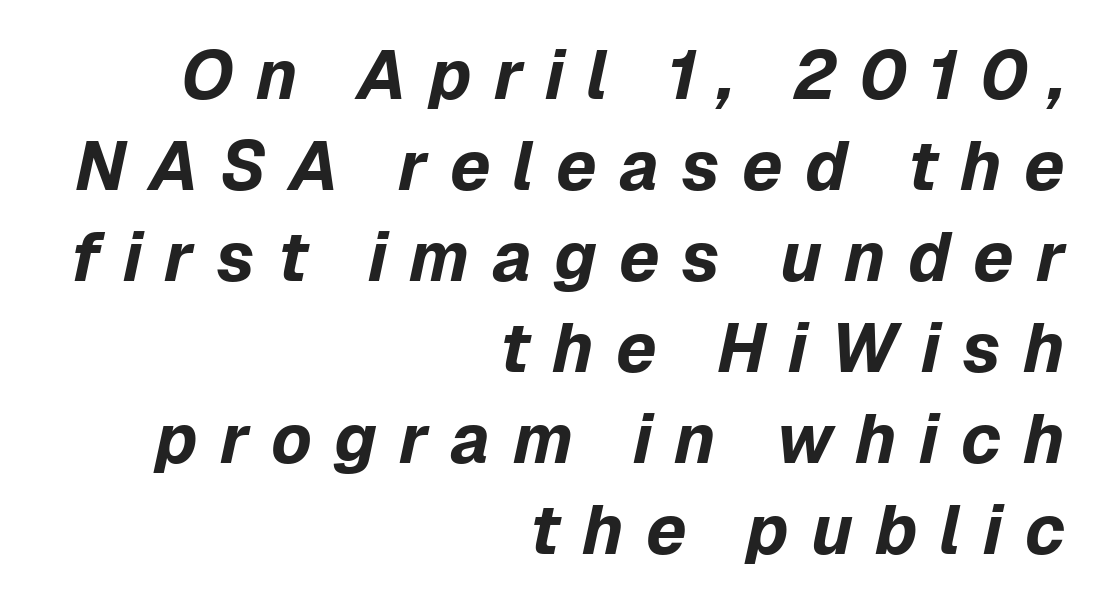
{"italic": "yes", "lean": "right", "slant_degrees": 12, "bold": "yes", "weight": "bold", "width": "normal", "stroke_contrast": "low", "x_height": "medium", "monospaced": "no", "underline": "no", "align": "right", "line_spacing": "normal", "line_spacing_ratio": 1.32, "letter_spacing": "wide", "letter_spacing_em": 0.32, "glyph_px": 69}
